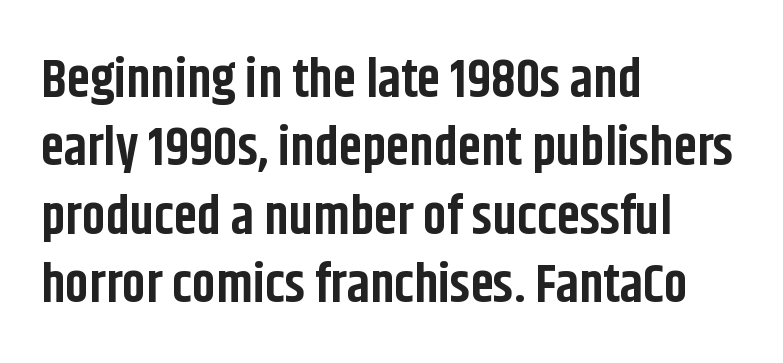
{"serif": "no", "italic": "no", "bold": "yes", "weight": "bold", "width": "condensed", "stroke_contrast": "low", "x_height": "large", "monospaced": "no", "underline": "no", "align": "left", "line_spacing": "normal", "line_spacing_ratio": 1.29, "letter_spacing": "normal", "letter_spacing_em": 0.0, "glyph_px": 53}
